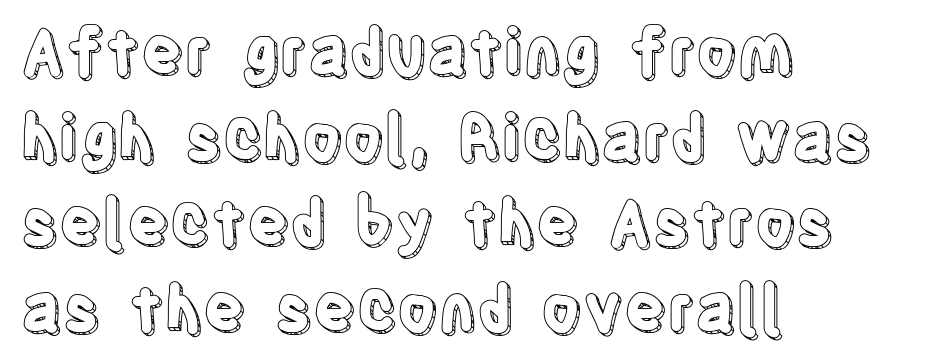
{"italic": "no", "width": "condensed", "x_height": "large", "monospaced": "no", "underline": "no", "align": "left", "line_spacing": "normal", "line_spacing_ratio": 1.36, "letter_spacing": "normal", "letter_spacing_em": 0.0, "glyph_px": 63}
